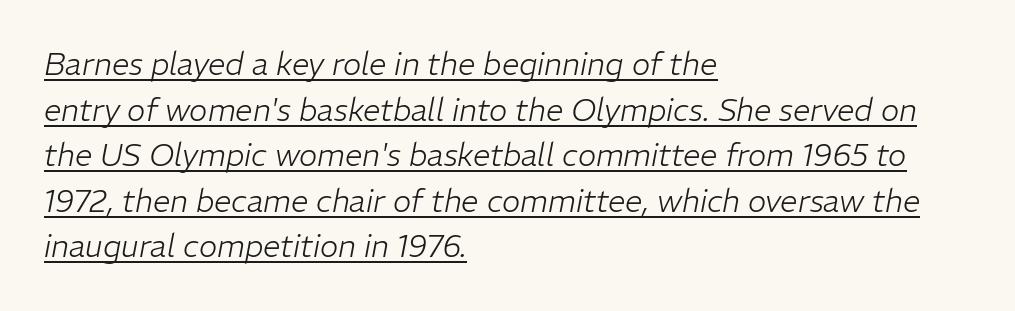
Q: Is the text bold? A: No.
Q: Is the text italic (slanted)? A: Yes, it leans right by about 11 degrees.
Q: Is the text underlined? A: Yes.
Q: How is the paragraph aligned? A: Left-aligned.
Q: Is the spacing between letters normal or unusually wide? A: Normal.
Q: Is the spacing between lines tight, normal or loose? A: Normal.
Q: Width (condensed, normal, or wide)? A: Normal.
Q: Stroke contrast? A: Low.
Q: x-height? A: Medium.
Q: Monospaced? A: No.
